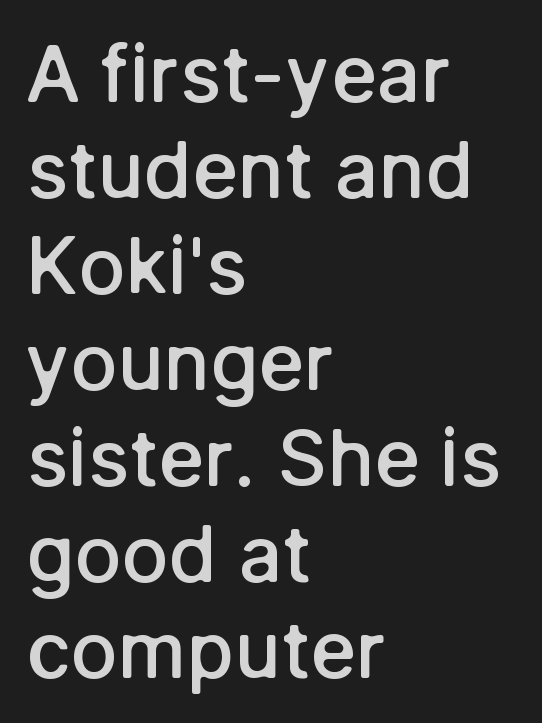
Q: Is the text bold? A: Semi-bold.
Q: Is the text italic (slanted)? A: No, it is upright.
Q: Is the typeface a serif or a sans-serif typeface? A: Sans-serif.
Q: Is the text underlined? A: No.
Q: How is the paragraph aligned? A: Left-aligned.
Q: Is the spacing between letters normal or unusually wide? A: Normal.
Q: Width (condensed, normal, or wide)? A: Normal.
Q: Stroke contrast? A: Low.
Q: x-height? A: Medium.
Q: Monospaced? A: No.
